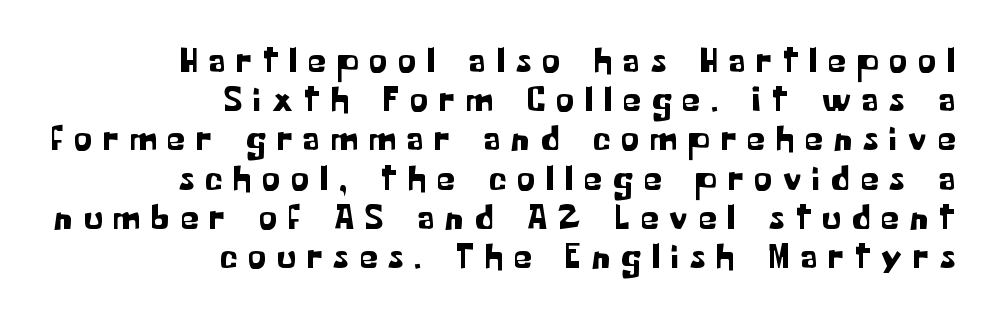
Q: Is the text italic (slanted)? A: No, it is upright.
Q: Is the typeface a serif or a sans-serif typeface? A: Sans-serif.
Q: Is the text underlined? A: No.
Q: How is the paragraph aligned? A: Right-aligned.
Q: Is the spacing between letters normal or unusually wide? A: Unusually wide.
Q: Is the spacing between lines tight, normal or loose? A: Tight.
Q: Width (condensed, normal, or wide)? A: Normal.
Q: Stroke contrast? A: Low.
Q: x-height? A: Medium.
Q: Monospaced? A: No.
